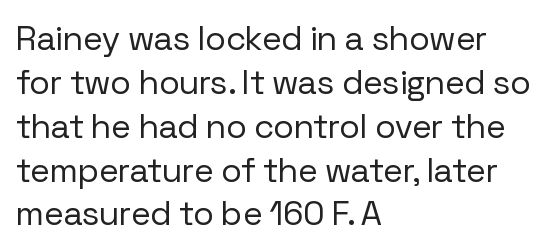
This rendering employs a face without finishing strokes, i.e., a sans-serif. Characters remain perfectly vertical along every line. Notice how the passage keeps a crisp vertical edge on the left only. Varying glyph widths throughout — classic text-font behaviour.
